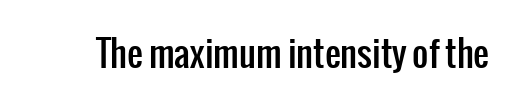
{"serif": "no", "italic": "no", "width": "condensed", "stroke_contrast": "low", "x_height": "medium", "monospaced": "no", "underline": "no", "letter_spacing": "normal", "letter_spacing_em": 0.0, "glyph_px": 35}
